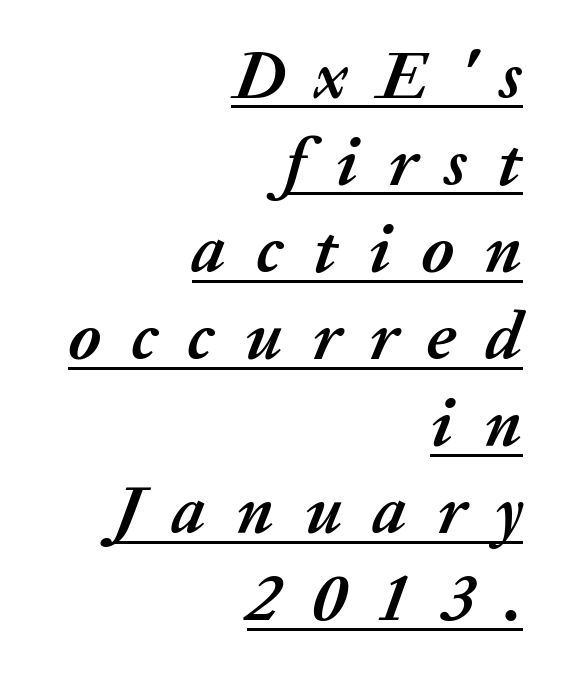
The letters are slanted; this is an italic face. Do the characters align in a grid? No, the font is proportional. The type is letterspaced generously, with wide tracking. Each line ends at the same right margin while the left side varies. Summary of vertical rhythm: regular, with standard interline spacing.
